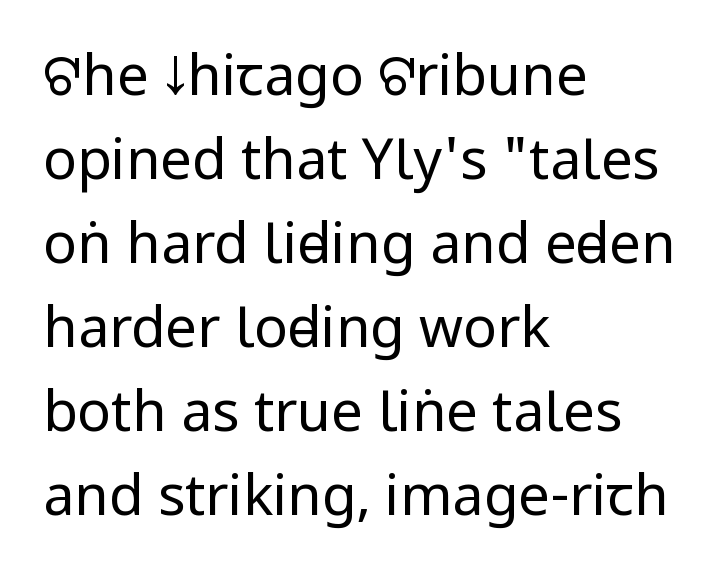
Notice how the passage keeps a crisp vertical edge on the left only. The type sits square on the baseline with zero lean. The strip under each line holds only bare page. Between one letter and the next there's only the usual sliver of space.
